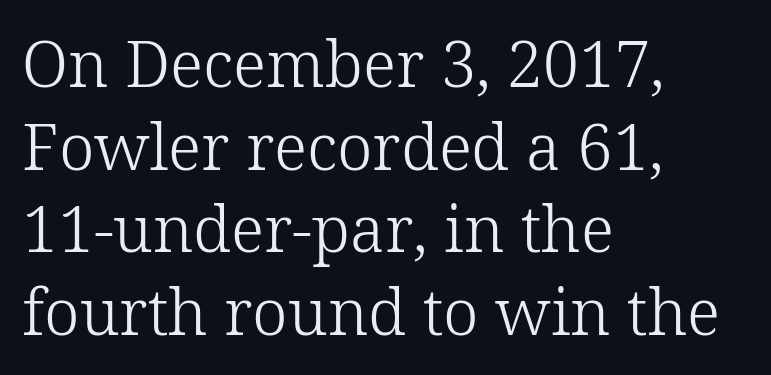
The image shows 64 px light serif type, upright; set left-aligned, normal line spacing (1.29x), normal letter spacing, not underlined; low stroke contrast and a medium x-height.
